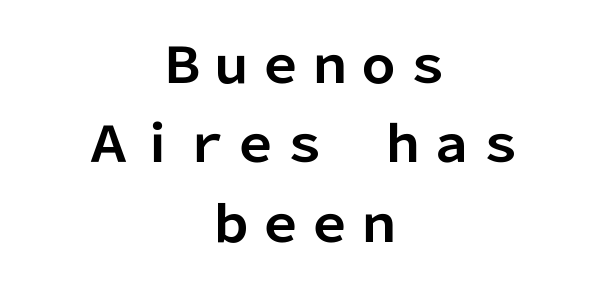
You could not count columns in this text — the font is proportionally spaced. The rows are spaced the way most documents space them. Summary of weight: heavy, a full bold. Check under the words: just untouched page. These lines keep a tight, regular rhythm from letter to letter. Centered paragraph, ragged on both sides.
